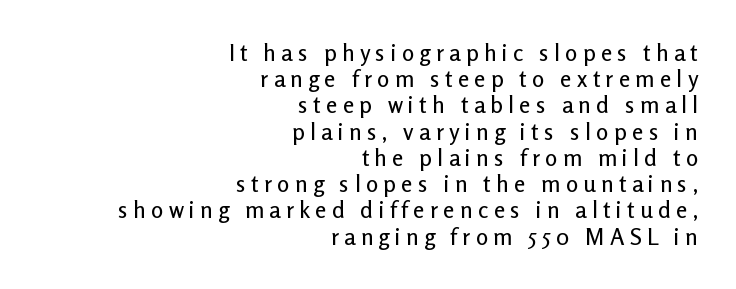
The image shows 23 px text type, upright; set right-aligned, tight line spacing (1.14x), unusually wide letter spacing (+0.23 em), not underlined.
